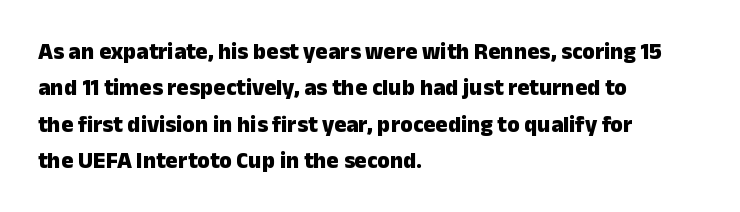
The image shows 23 px bold type, upright; set left-aligned, normal line spacing (1.58x), normal letter spacing, not underlined.
